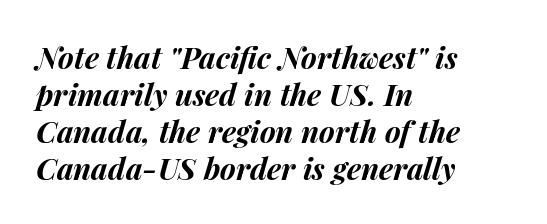
Note the varied advance widths — an 'i' is clearly narrower than an 'm'. The passage shown leans; its letterforms are oblique. Pretty heavy lettering here — definitely bold. The specimen omits any rule beneath the text block's lines. Students, note that the glyphs here touch the page at normal intervals. Line starts are locked; line ends wander.
